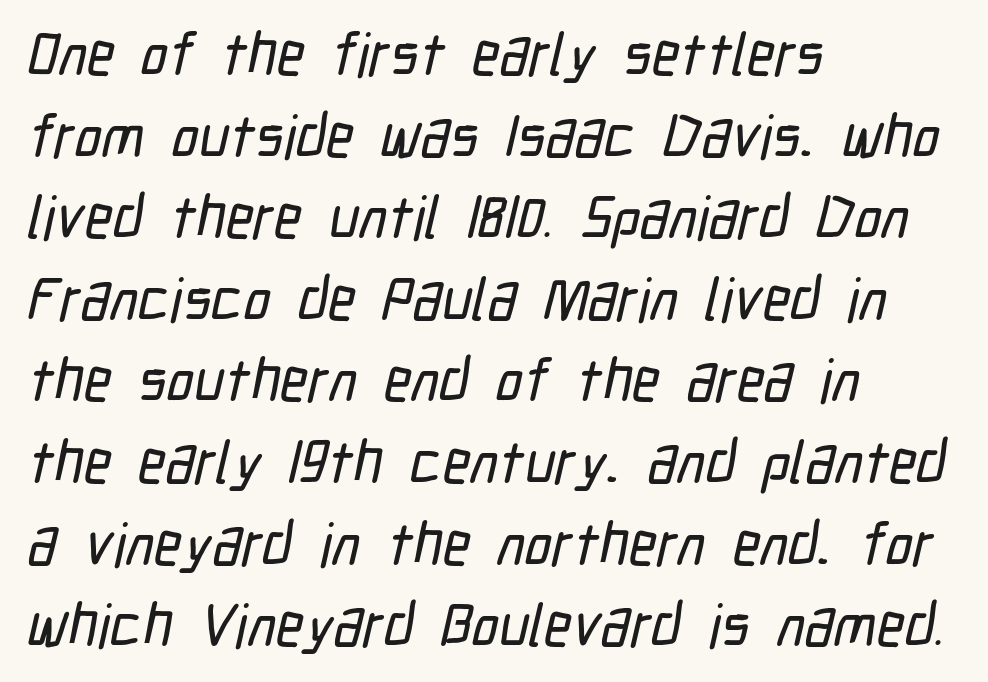
The image shows 60 px condensed sans-serif type; set left-aligned, normal line spacing (1.36x), normal letter spacing, not underlined; low stroke contrast and a medium x-height.
